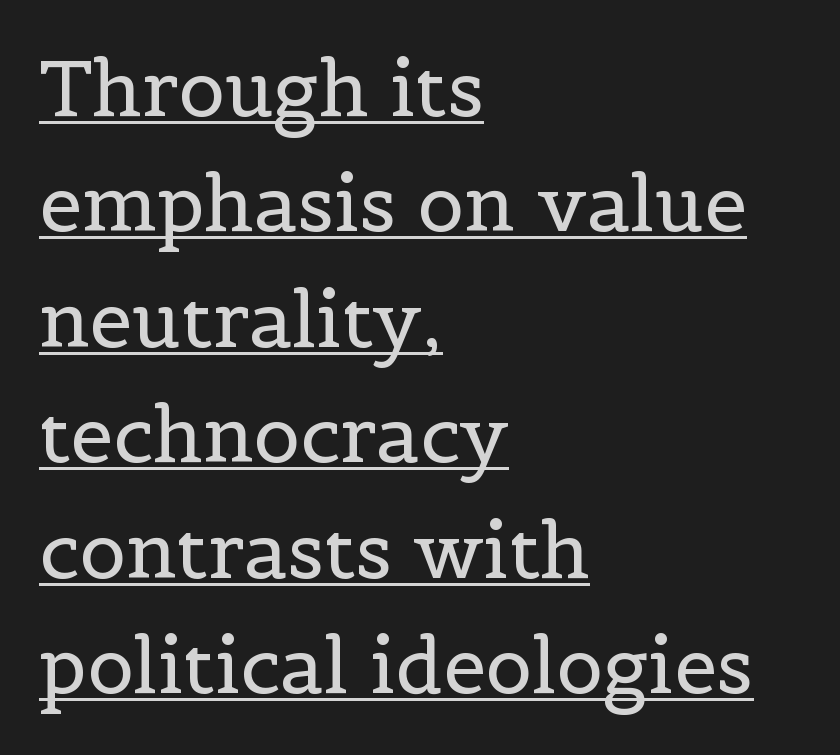
{"serif": "yes", "italic": "no", "bold": "no", "weight": "regular", "width": "normal", "x_height": "medium", "monospaced": "no", "underline": "yes", "align": "left", "line_spacing": "normal", "line_spacing_ratio": 1.5, "letter_spacing": "normal", "letter_spacing_em": 0.0, "glyph_px": 77}
